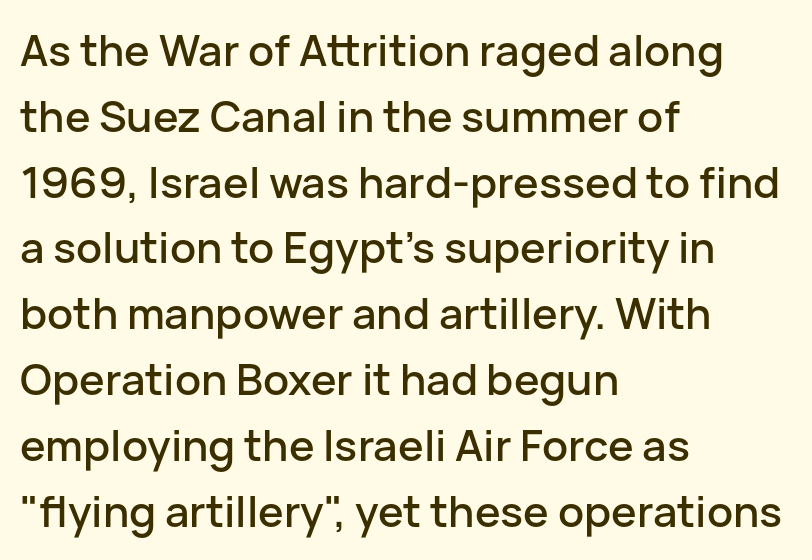
Q: Is the text italic (slanted)? A: No, it is upright.
Q: Is the typeface a serif or a sans-serif typeface? A: Sans-serif.
Q: Is the text underlined? A: No.
Q: How is the paragraph aligned? A: Left-aligned.
Q: Is the spacing between letters normal or unusually wide? A: Normal.
Q: Is the spacing between lines tight, normal or loose? A: Normal.
Q: Width (condensed, normal, or wide)? A: Normal.
Q: Stroke contrast? A: Low.
Q: x-height? A: Medium.
Q: Monospaced? A: No.
